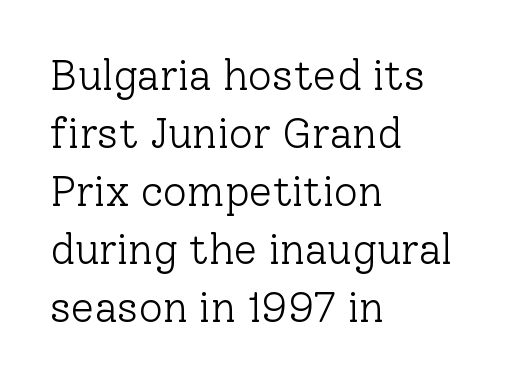
The image shows 42 px light serif type, upright; set left-aligned, normal line spacing (1.38x), normal letter spacing, not underlined; low stroke contrast and a medium x-height.
